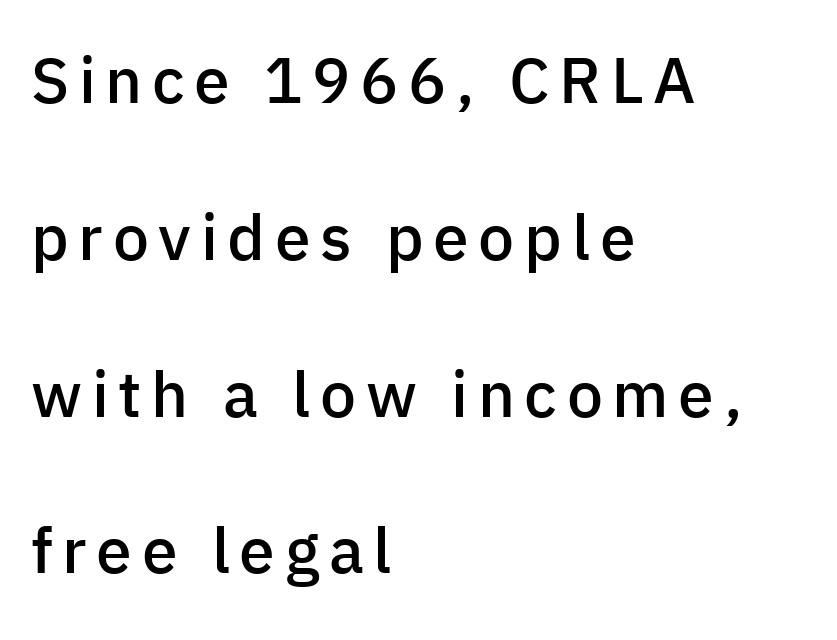
This sample uses a sans-serif face. Does the weight exceed regular? Yes, but only to semibold. Has an underline been added? It has not. The letters stand upright; this is a roman face. Vertical spacing — loose. The rag falls on the right side of this text block.
